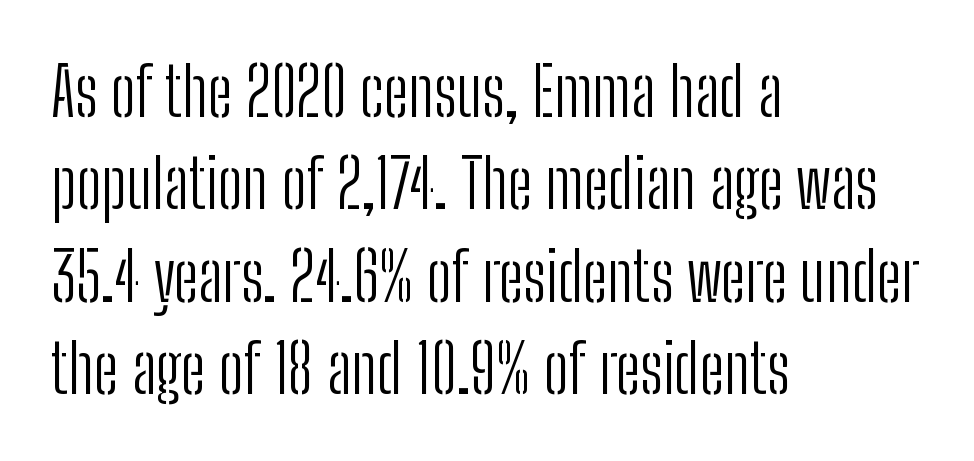
Q: Is the text bold? A: No.
Q: Is the text italic (slanted)? A: No, it is upright.
Q: Is the typeface a serif or a sans-serif typeface? A: Sans-serif.
Q: Is the text underlined? A: No.
Q: How is the paragraph aligned? A: Left-aligned.
Q: Is the spacing between letters normal or unusually wide? A: Normal.
Q: Is the spacing between lines tight, normal or loose? A: Normal.
Q: Width (condensed, normal, or wide)? A: Condensed.
Q: Stroke contrast? A: Low.
Q: x-height? A: Medium.
Q: Monospaced? A: No.
